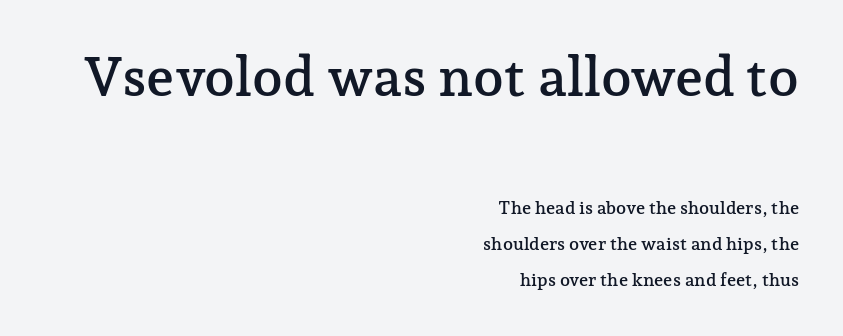
{"serif": "yes", "italic": "no", "width": "normal", "stroke_contrast": "low", "x_height": "medium", "monospaced": "no", "underline": "no", "align": "right", "line_spacing": "loose", "line_spacing_ratio": 1.99, "letter_spacing": "normal", "letter_spacing_em": 0.0, "larger_block": "first", "size_ratio": 3.06, "glyph_px": 55}
